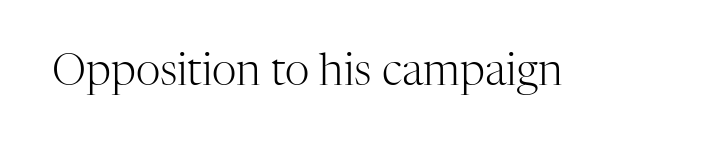
Q: Is the text bold? A: No.
Q: Is the text italic (slanted)? A: No, it is upright.
Q: Is the typeface a serif or a sans-serif typeface? A: Serif.
Q: Is the text underlined? A: No.
Q: Is the spacing between letters normal or unusually wide? A: Normal.
Q: Width (condensed, normal, or wide)? A: Normal.
Q: Stroke contrast? A: High.
Q: x-height? A: Medium.
Q: Monospaced? A: No.
